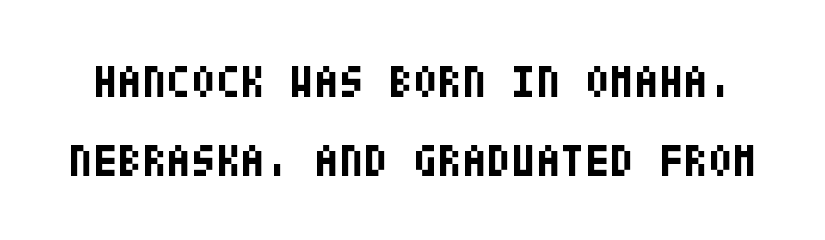
Designer's note — italics off, roman on. Inter-character spacing is left at the font's built-in metrics. The typeface chosen for these lines omits serifs. Lines of text with bare space underneath.
